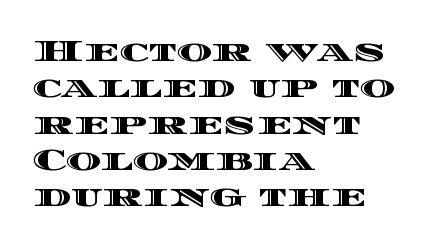
Q: Is the text italic (slanted)? A: No, it is upright.
Q: Is the text underlined? A: No.
Q: How is the paragraph aligned? A: Left-aligned.
Q: Is the spacing between letters normal or unusually wide? A: Normal.
Q: Width (condensed, normal, or wide)? A: Wide.
Q: x-height? A: Large.
Q: Monospaced? A: No.
